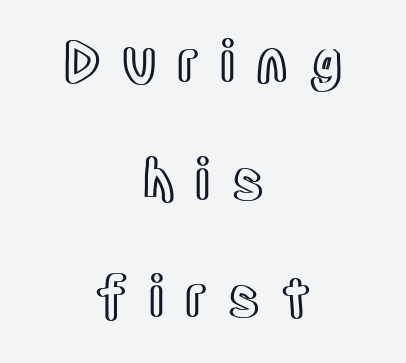
The image shows 56 px condensed type, upright; set centered, loose line spacing (2.1x), unusually wide letter spacing (+0.37 em), not underlined; a large x-height.
